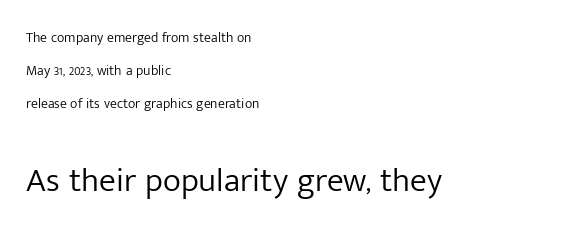
Q: Is the text bold? A: No.
Q: Is the text italic (slanted)? A: No, it is upright.
Q: Is the typeface a serif or a sans-serif typeface? A: Sans-serif.
Q: Is the text underlined? A: No.
Q: How is the paragraph aligned? A: Left-aligned.
Q: Is the spacing between letters normal or unusually wide? A: Normal.
Q: Is the spacing between lines tight, normal or loose? A: Loose.
Q: Which block of text is set in a larger size, the first (top) or the second (bottom)? A: The second (bottom) one.
Q: Width (condensed, normal, or wide)? A: Normal.
Q: Stroke contrast? A: Low.
Q: x-height? A: Medium.
Q: Monospaced? A: No.
